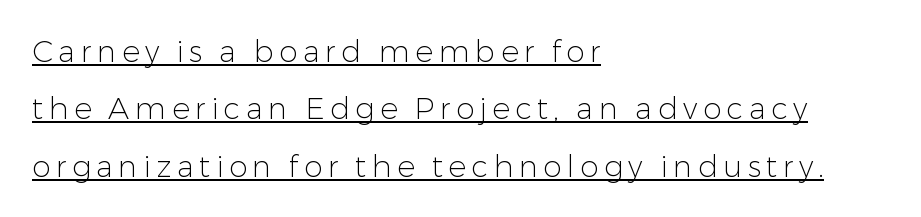
The image shows 30 px light sans-serif type, upright; set left-aligned, loose line spacing (1.91x), underlined; low stroke contrast and a medium x-height.
